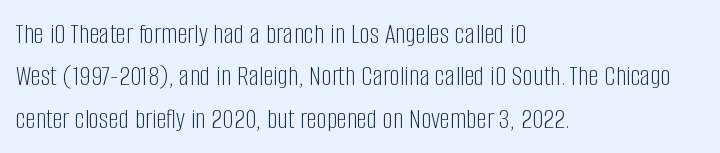
{"serif": "no", "italic": "no", "bold": "no", "weight": "light", "width": "condensed", "stroke_contrast": "low", "x_height": "large", "monospaced": "no", "underline": "no", "align": "left", "line_spacing": "normal", "line_spacing_ratio": 1.46, "letter_spacing": "normal", "letter_spacing_em": 0.0, "glyph_px": 29}
